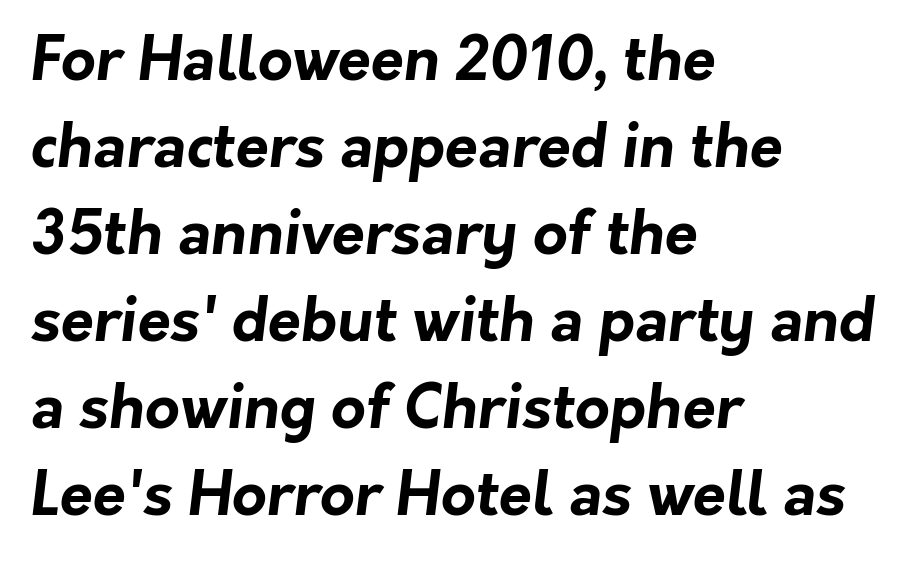
The image shows 60 px bold sans-serif type; set left-aligned, normal line spacing (1.45x), normal letter spacing, not underlined; low stroke contrast and a medium x-height.
